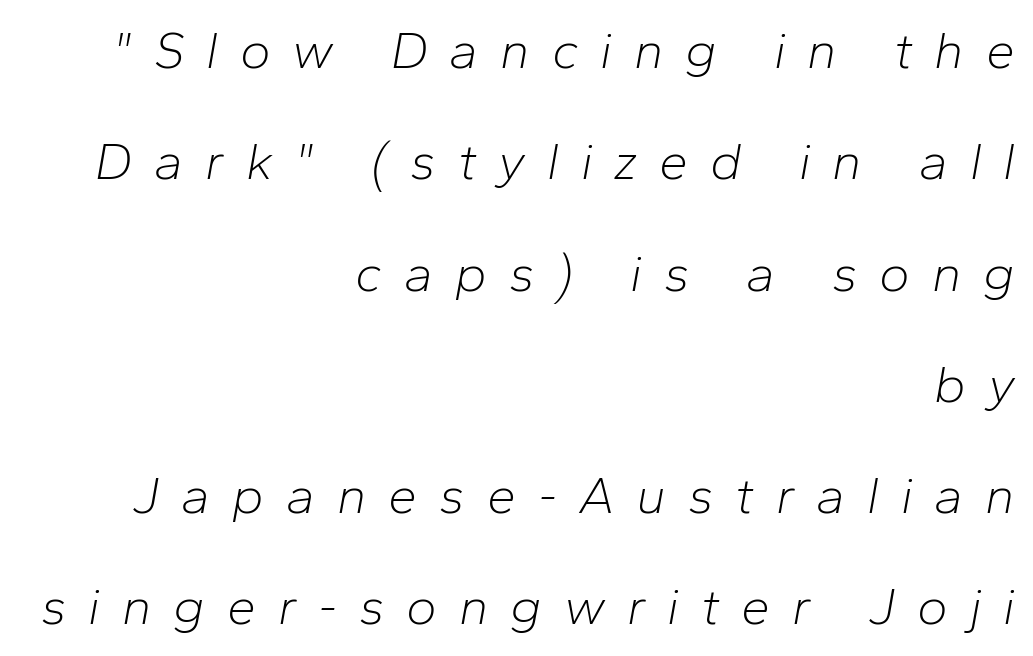
These lines were composed using italics. Quick note: interline space is abundant. Anything drawn beneath the words? Only blank space. Counters stay open thanks to moderate or lighter strokes. Every row of glyphs terminates at an identical x-position on the right.
